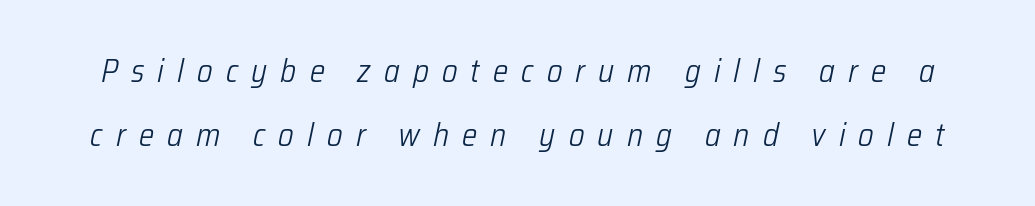
In terms of leading, this rendering errs on the spacious side. Is the type slanted? Yes — the strokes lean at a clear angle. A light-to-regular cut is what we see here. Quick note: underline off. The passage shown is typed in a proportional face where columns would drift.
